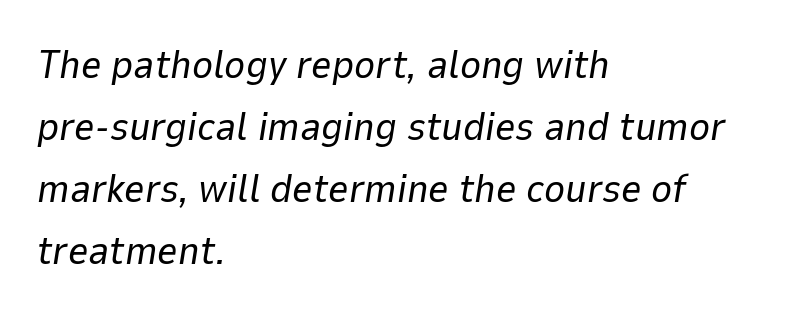
The image shows 40 px regular-weight type, italic (leaning right); set left-aligned, normal line spacing (1.55x), normal letter spacing, not underlined; low stroke contrast and a medium x-height.
